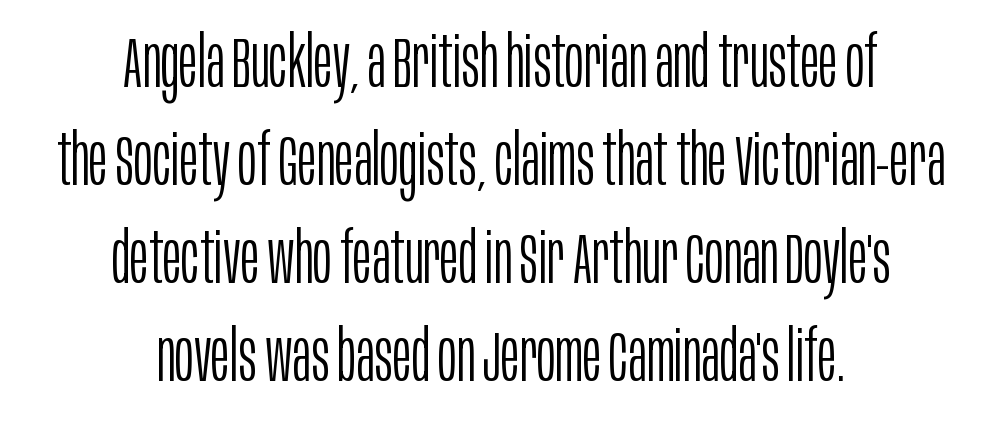
{"serif": "no", "italic": "no", "bold": "no", "weight": "light", "width": "condensed", "stroke_contrast": "low", "x_height": "large", "monospaced": "no", "underline": "no", "align": "center", "line_spacing": "normal", "line_spacing_ratio": 1.38, "letter_spacing": "normal", "letter_spacing_em": 0.0, "glyph_px": 71}
